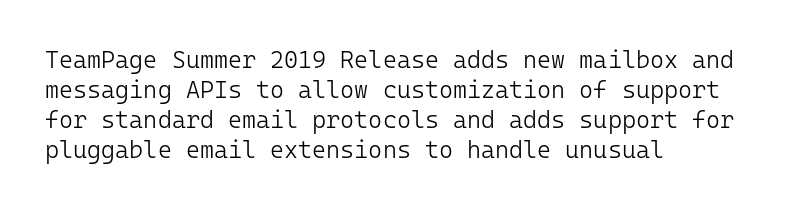
Honestly, there is no underline to notice here at all. The font's upright variant was chosen for this text. Horizontally, the lines are justified to the leading edge only. Bold? No — there's no thickening of the strokes.
